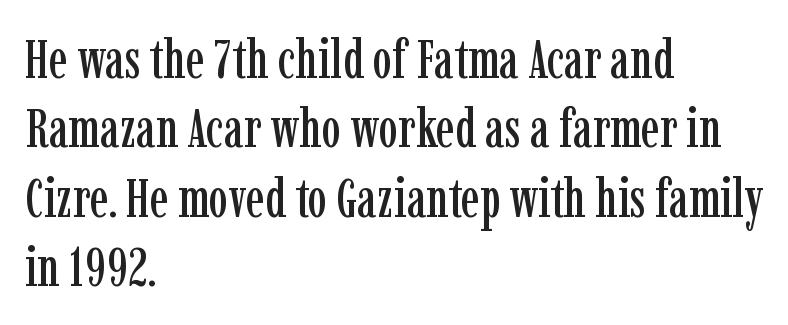
{"serif": "yes", "italic": "no", "width": "condensed", "stroke_contrast": "low", "x_height": "medium", "monospaced": "no", "underline": "no", "align": "left", "line_spacing": "normal", "line_spacing_ratio": 1.26, "letter_spacing": "normal", "letter_spacing_em": 0.0, "glyph_px": 55}
